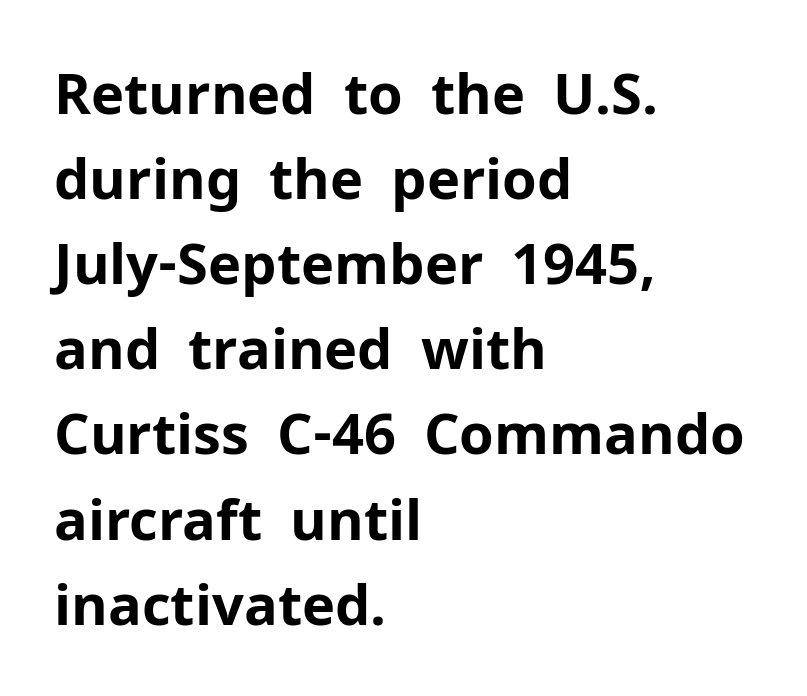
The image shows 56 px bold sans-serif type, upright; set left-aligned, normal line spacing (1.52x), normal letter spacing, not underlined; low stroke contrast and a medium x-height.
